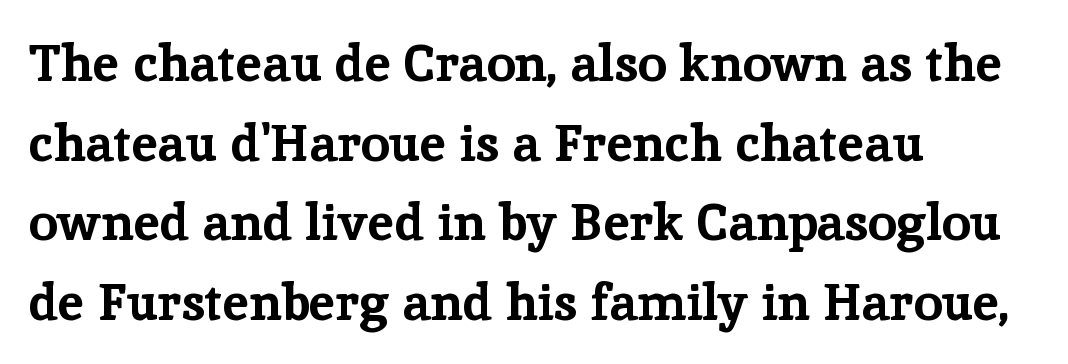
{"serif": "yes", "italic": "no", "bold": "yes", "weight": "bold", "width": "normal", "stroke_contrast": "low", "x_height": "medium", "monospaced": "no", "underline": "no", "align": "left", "line_spacing": "normal", "line_spacing_ratio": 1.53, "letter_spacing": "normal", "letter_spacing_em": 0.0, "glyph_px": 52}
